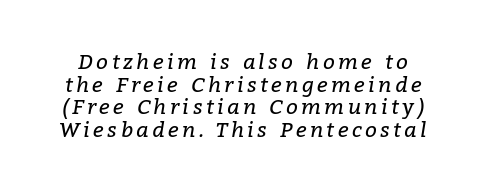
{"italic": "yes", "lean": "right", "slant_degrees": 9, "bold": "no", "underline": "no", "line_spacing": "tight", "line_spacing_ratio": 1.08, "glyph_px": 21}
